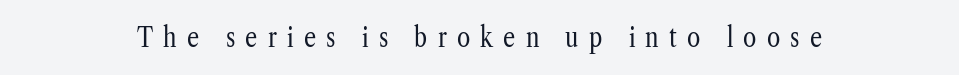
{"italic": "no", "bold": "no", "underline": "no", "align": "center", "letter_spacing": "wide", "letter_spacing_em": 0.38, "glyph_px": 27}
